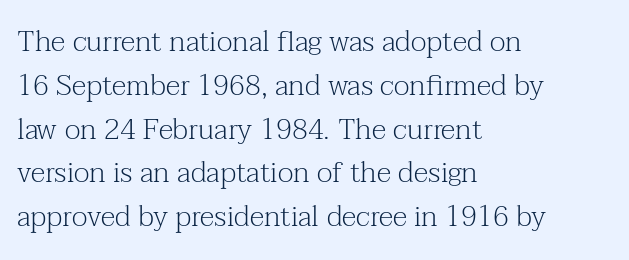
The glyphs are unaccompanied by any horizontal stroke below them. Each letter keeps its own natural width here, so spacing adapts to shape. The designer went with a serif here, giving each stem small feet. This sample uses plain, unmodified letter spacing. A typesetter would call this leading conventional body-copy spacing.
